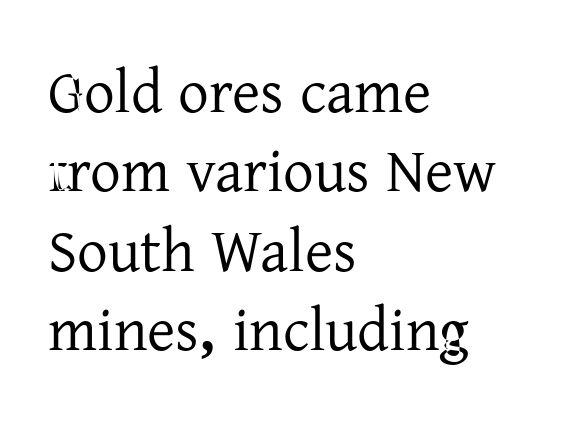
Q: Is the text italic (slanted)? A: No, it is upright.
Q: Is the typeface a serif or a sans-serif typeface? A: Serif.
Q: Is the text underlined? A: No.
Q: How is the paragraph aligned? A: Left-aligned.
Q: Is the spacing between letters normal or unusually wide? A: Normal.
Q: Is the spacing between lines tight, normal or loose? A: Normal.
Q: Width (condensed, normal, or wide)? A: Normal.
Q: Stroke contrast? A: Low.
Q: x-height? A: Medium.
Q: Monospaced? A: No.
